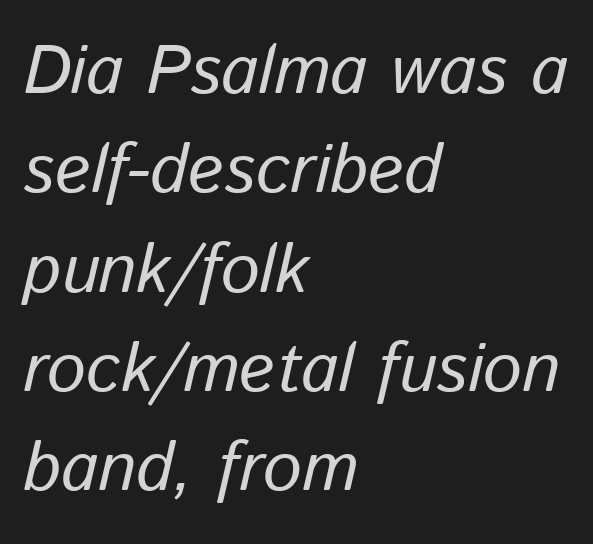
{"italic": "yes", "lean": "right", "slant_degrees": 13, "width": "normal", "stroke_contrast": "low", "x_height": "medium", "monospaced": "no", "underline": "no", "align": "left", "line_spacing": "normal", "line_spacing_ratio": 1.44, "letter_spacing": "normal", "letter_spacing_em": 0.0, "glyph_px": 69}
